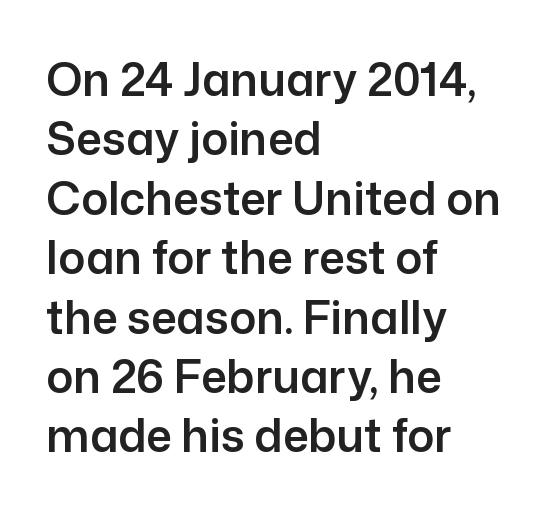
{"serif": "no", "italic": "no", "width": "normal", "stroke_contrast": "low", "x_height": "medium", "monospaced": "no", "underline": "no", "align": "left", "line_spacing": "normal", "line_spacing_ratio": 1.32, "letter_spacing": "normal", "letter_spacing_em": 0.0, "glyph_px": 45}
